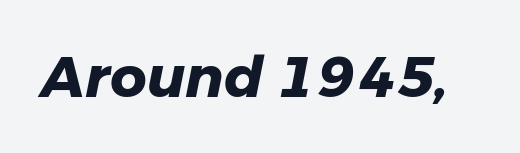
The image shows 57 px heavy type, italic (leaning right); set normal letter spacing, not underlined; low stroke contrast and a medium x-height.
